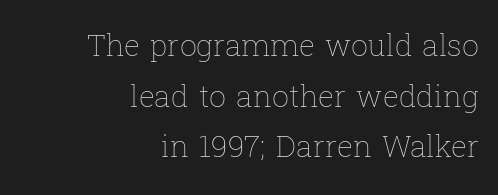
The image shows 30 px thin type, upright; set right-aligned, normal line spacing (1.69x), normal letter spacing, not underlined; low stroke contrast and a medium x-height.
